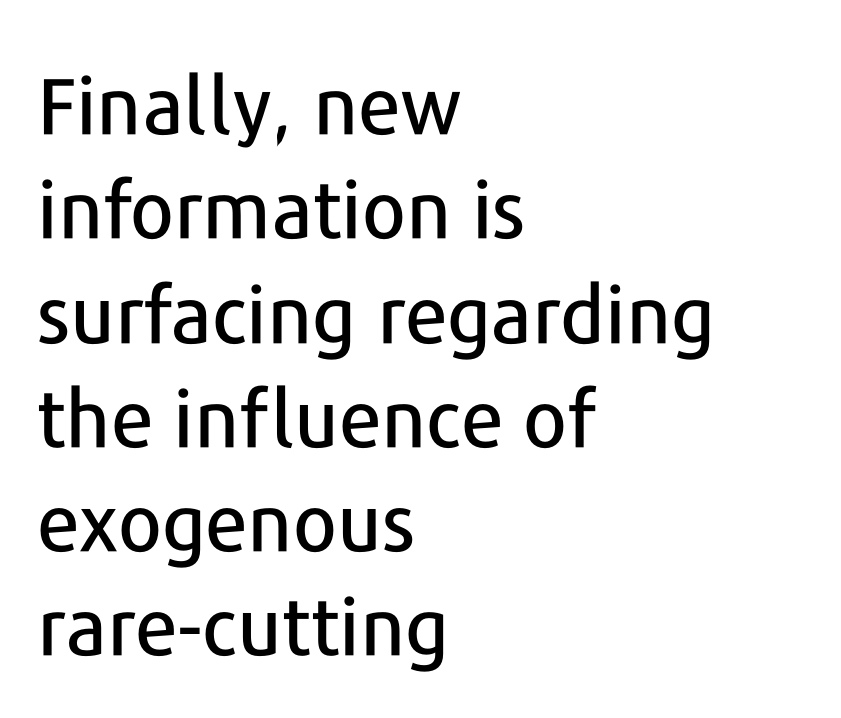
{"serif": "no", "italic": "no", "width": "normal", "stroke_contrast": "low", "x_height": "medium", "monospaced": "no", "underline": "no", "align": "left", "line_spacing": "normal", "line_spacing_ratio": 1.32, "letter_spacing": "normal", "letter_spacing_em": 0.0, "glyph_px": 79}
